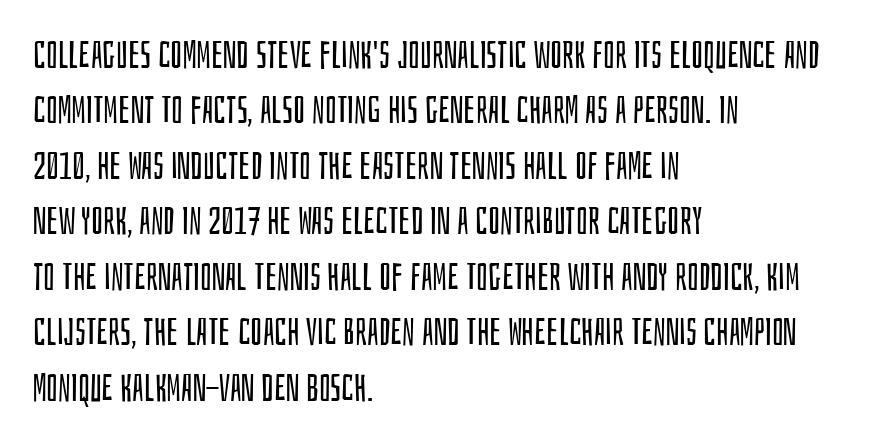
The image shows 38 px regular-weight, condensed sans-serif type, upright; set left-aligned, normal line spacing (1.46x), normal letter spacing, not underlined; low stroke contrast and a large x-height.
